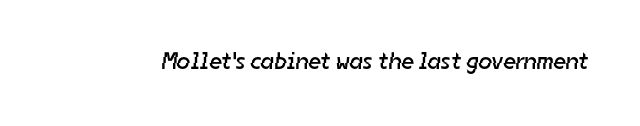
{"bold": "no", "underline": "no", "letter_spacing": "normal", "letter_spacing_em": 0.0, "glyph_px": 24}
